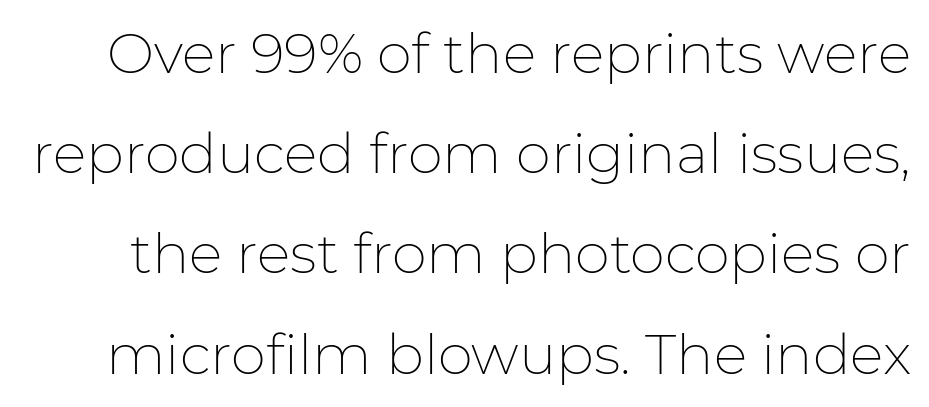
The font family rendered here belongs to the sans-serif group. Posture: straight, roman, zero tilt. Stroke thickness stays within the range of a standard reading face or lighter. Each letter keeps its own natural width here, so spacing adapts to shape. The space beneath each line is pristine and unruled.
